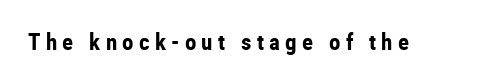
Q: Is the text bold? A: Yes.
Q: Is the text italic (slanted)? A: No, it is upright.
Q: Is the text underlined? A: No.
Q: Is the spacing between letters normal or unusually wide? A: Unusually wide.
